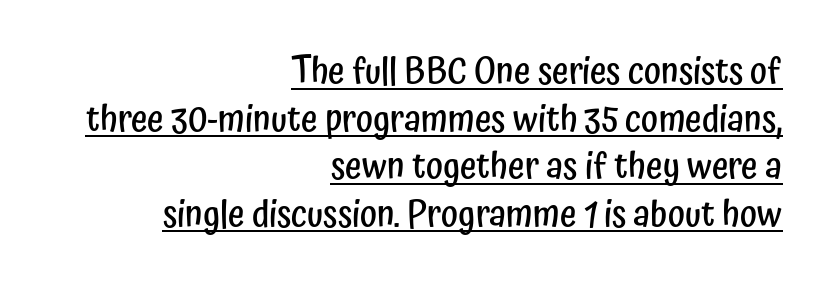
Q: Is the text bold? A: Semi-bold.
Q: Is the text italic (slanted)? A: No, it is upright.
Q: Is the typeface a serif or a sans-serif typeface? A: Sans-serif.
Q: Is the text underlined? A: Yes.
Q: How is the paragraph aligned? A: Right-aligned.
Q: Is the spacing between letters normal or unusually wide? A: Normal.
Q: Is the spacing between lines tight, normal or loose? A: Normal.
Q: Width (condensed, normal, or wide)? A: Condensed.
Q: Stroke contrast? A: Low.
Q: x-height? A: Medium.
Q: Monospaced? A: No.
